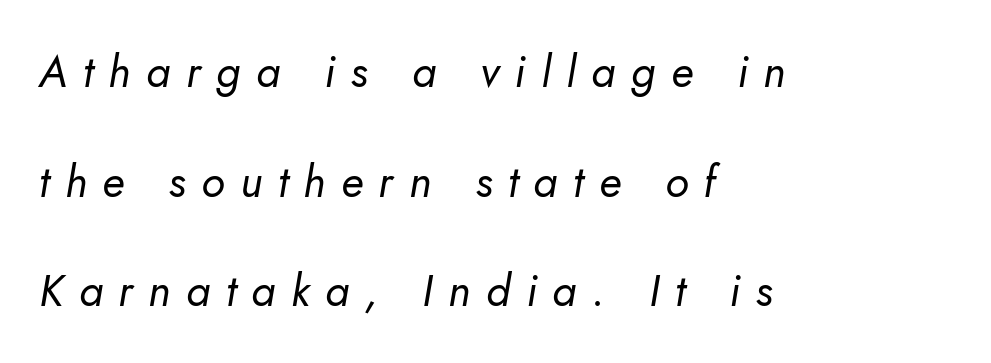
{"italic": "yes", "lean": "right", "slant_degrees": 10, "bold": "no", "weight": "regular", "width": "normal", "stroke_contrast": "low", "x_height": "small", "monospaced": "no", "underline": "no", "align": "left", "line_spacing": "loose", "line_spacing_ratio": 2.49, "letter_spacing": "wide", "letter_spacing_em": 0.35, "glyph_px": 44}
